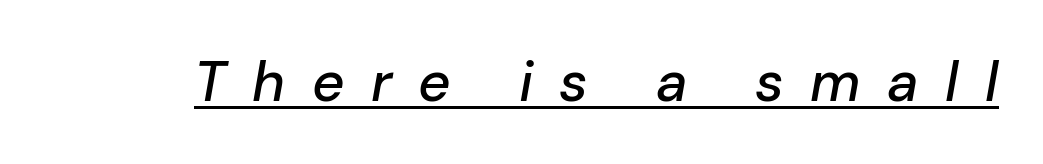
Underlined type. The passage shown is typed in a proportional face where columns would drift. This is oblique type, the kind used for emphasis or titles. These lines have a slow, spaced-out rhythm from letter to letter.
